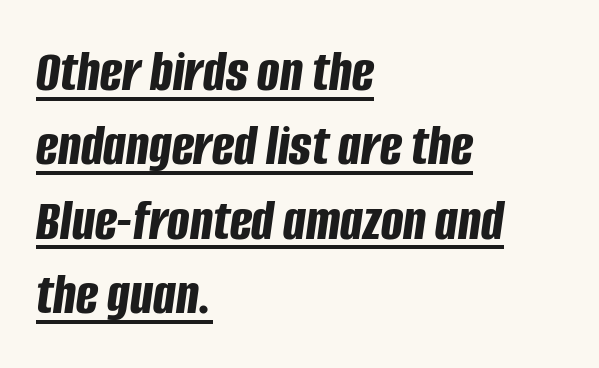
The image shows 59 px bold, condensed type, italic (leaning right); set left-aligned, normal line spacing (1.26x), normal letter spacing, underlined; low stroke contrast and a large x-height.
